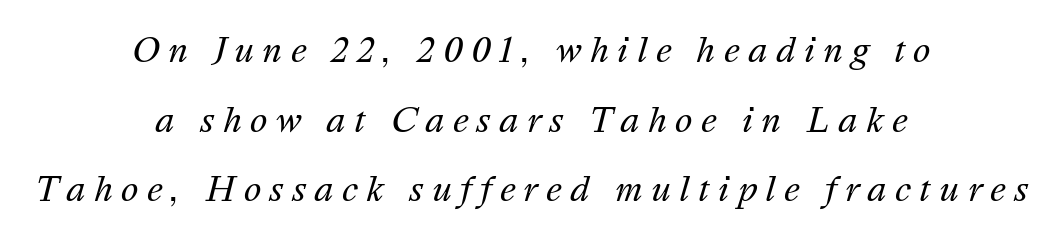
Q: Is the text bold? A: No.
Q: Is the text italic (slanted)? A: Yes, it leans right by about 16 degrees.
Q: Is the text underlined? A: No.
Q: How is the paragraph aligned? A: Centered.
Q: Is the spacing between letters normal or unusually wide? A: Unusually wide.
Q: Is the spacing between lines tight, normal or loose? A: Loose.
Q: Width (condensed, normal, or wide)? A: Normal.
Q: Stroke contrast? A: Medium.
Q: x-height? A: Medium.
Q: Monospaced? A: No.
